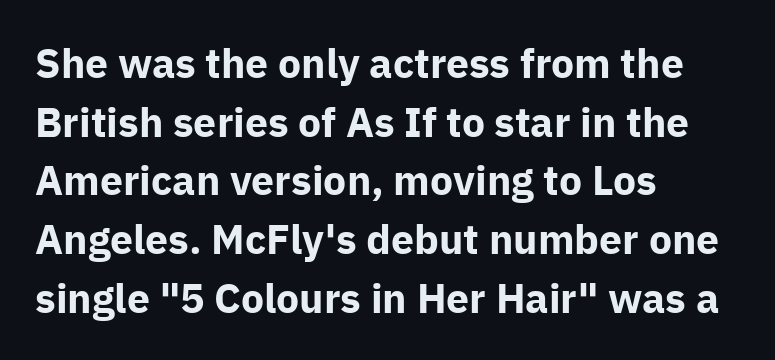
The image shows 41 px bold sans-serif type, upright; set left-aligned, normal line spacing (1.43x), normal letter spacing, not underlined; low stroke contrast and a medium x-height.
